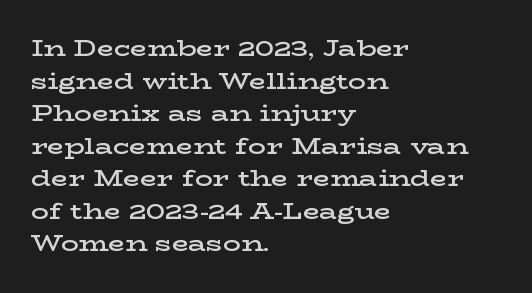
{"italic": "no", "bold": "semi", "underline": "no", "align": "left", "line_spacing": "normal", "line_spacing_ratio": 1.48, "letter_spacing": "normal", "letter_spacing_em": 0.0, "glyph_px": 22}
